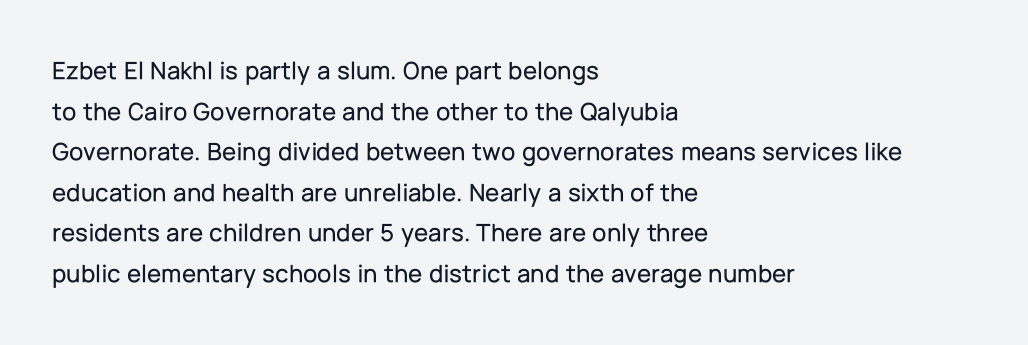
The image shows 26 px text type, upright; set left-aligned, normal line spacing (1.56x), normal letter spacing, not underlined.
